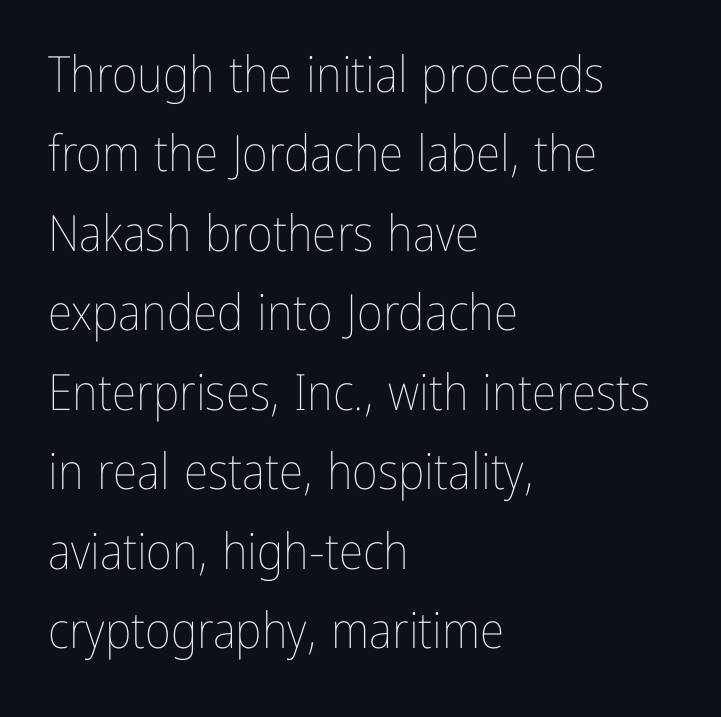
Q: Is the text bold? A: No.
Q: Is the text italic (slanted)? A: No, it is upright.
Q: Is the text underlined? A: No.
Q: How is the paragraph aligned? A: Left-aligned.
Q: Is the spacing between letters normal or unusually wide? A: Normal.
Q: Is the spacing between lines tight, normal or loose? A: Normal.
Q: Width (condensed, normal, or wide)? A: Condensed.
Q: Stroke contrast? A: Low.
Q: x-height? A: Medium.
Q: Monospaced? A: No.
